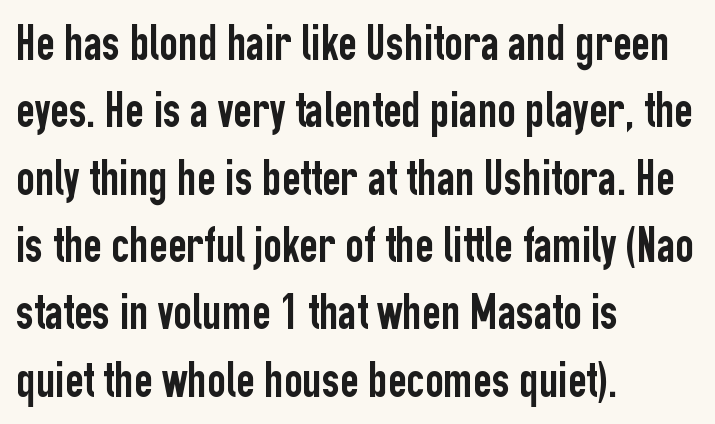
Q: Is the text italic (slanted)? A: No, it is upright.
Q: Is the typeface a serif or a sans-serif typeface? A: Sans-serif.
Q: Is the text underlined? A: No.
Q: How is the paragraph aligned? A: Left-aligned.
Q: Is the spacing between letters normal or unusually wide? A: Normal.
Q: Is the spacing between lines tight, normal or loose? A: Normal.
Q: Width (condensed, normal, or wide)? A: Condensed.
Q: Stroke contrast? A: Low.
Q: x-height? A: Medium.
Q: Monospaced? A: No.
